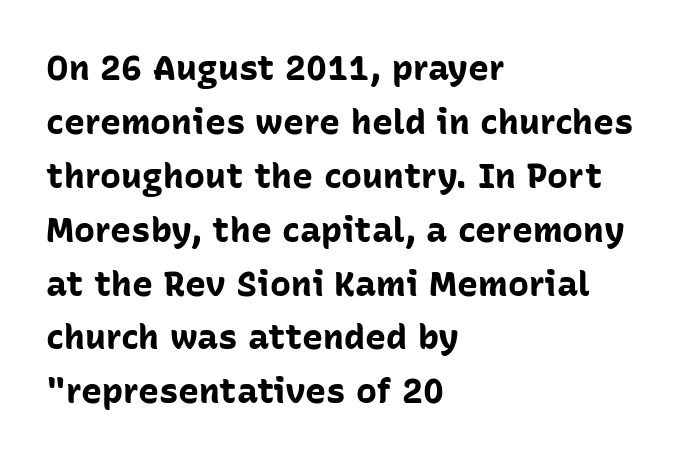
Q: Is the text bold? A: Yes.
Q: Is the text italic (slanted)? A: No, it is upright.
Q: Is the typeface a serif or a sans-serif typeface? A: Sans-serif.
Q: Is the text underlined? A: No.
Q: How is the paragraph aligned? A: Left-aligned.
Q: Is the spacing between letters normal or unusually wide? A: Normal.
Q: Is the spacing between lines tight, normal or loose? A: Normal.
Q: Width (condensed, normal, or wide)? A: Normal.
Q: Stroke contrast? A: Low.
Q: x-height? A: Medium.
Q: Monospaced? A: No.
